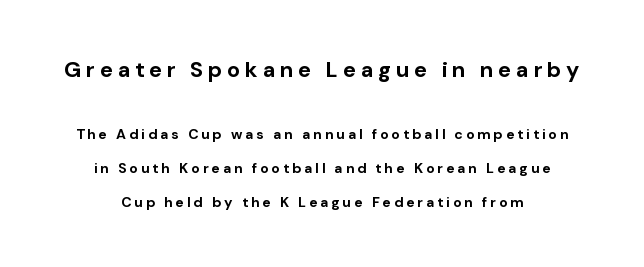
The image shows 22 px bold type, upright; set loose line spacing (2.4x), unusually wide letter spacing (+0.21 em), not underlined; the first (top) block is 1.57x larger.
